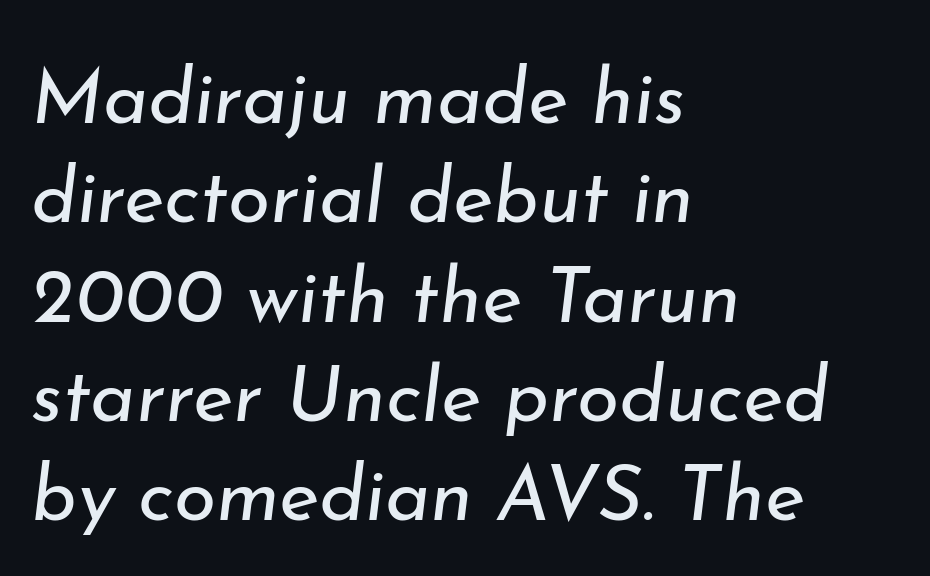
Q: Is the text bold? A: No.
Q: Is the text italic (slanted)? A: Yes, it leans right by about 7 degrees.
Q: Is the text underlined? A: No.
Q: How is the paragraph aligned? A: Left-aligned.
Q: Is the spacing between letters normal or unusually wide? A: Normal.
Q: Is the spacing between lines tight, normal or loose? A: Normal.
Q: Width (condensed, normal, or wide)? A: Normal.
Q: Stroke contrast? A: Low.
Q: x-height? A: Small.
Q: Monospaced? A: No.
